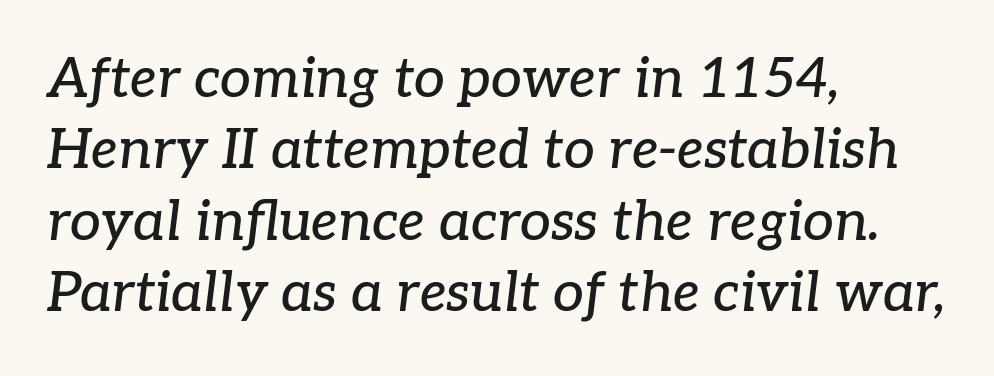
Q: Is the text italic (slanted)? A: Yes, it leans right by about 7 degrees.
Q: Is the typeface a serif or a sans-serif typeface? A: Serif.
Q: Is the text underlined? A: No.
Q: How is the paragraph aligned? A: Left-aligned.
Q: Is the spacing between letters normal or unusually wide? A: Normal.
Q: Is the spacing between lines tight, normal or loose? A: Normal.
Q: Width (condensed, normal, or wide)? A: Normal.
Q: Stroke contrast? A: Low.
Q: x-height? A: Medium.
Q: Monospaced? A: No.
